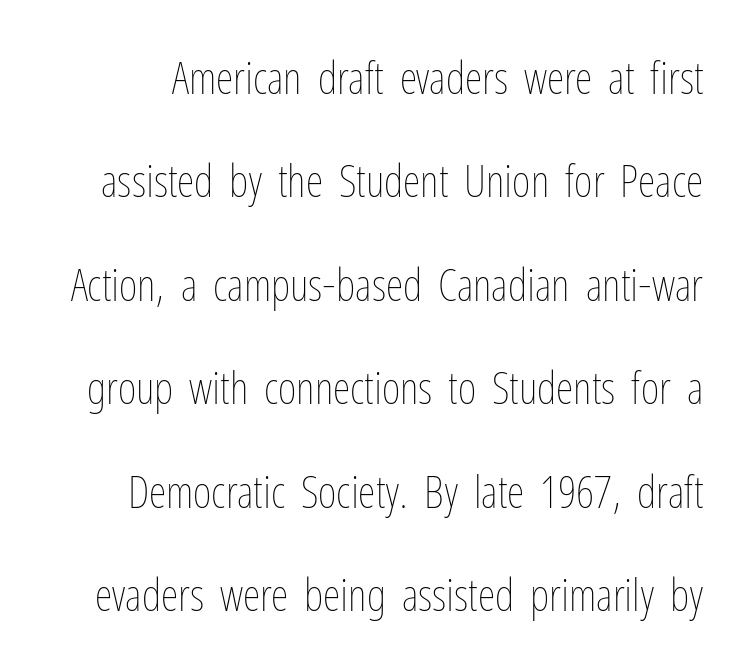
The image shows 45 px thin, condensed type, upright; set loose line spacing (2.3x), normal letter spacing, not underlined; low stroke contrast and a medium x-height.
